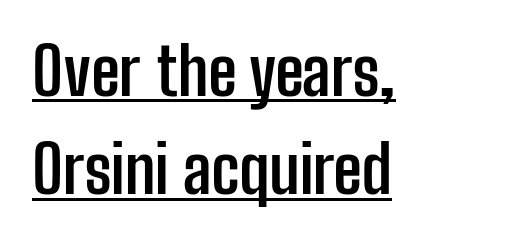
Q: Is the text bold? A: Yes.
Q: Is the text italic (slanted)? A: No, it is upright.
Q: Is the typeface a serif or a sans-serif typeface? A: Sans-serif.
Q: Is the text underlined? A: Yes.
Q: How is the paragraph aligned? A: Left-aligned.
Q: Is the spacing between letters normal or unusually wide? A: Normal.
Q: Is the spacing between lines tight, normal or loose? A: Normal.
Q: Width (condensed, normal, or wide)? A: Condensed.
Q: Stroke contrast? A: Low.
Q: x-height? A: Medium.
Q: Monospaced? A: No.
